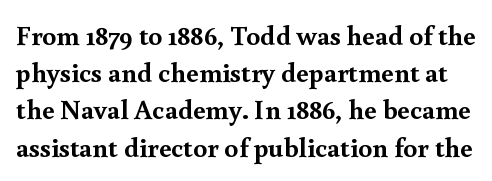
A typesetter would call this proportional, since set widths differ per character. A serif font was chosen for this passage. Set as a true bold cut, around the 700 mark. Vertically, the passage feels balanced, rows spaced as you'd expect.
